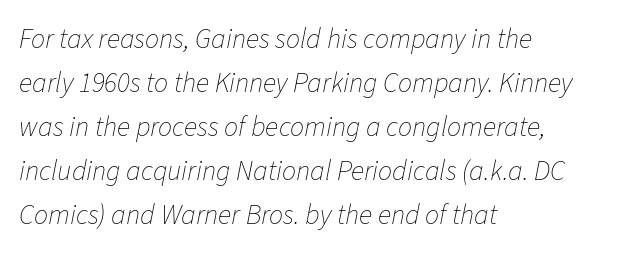
{"italic": "yes", "lean": "right", "slant_degrees": 11, "bold": "no", "weight": "thin", "width": "normal", "stroke_contrast": "low", "x_height": "medium", "monospaced": "no", "underline": "no", "align": "left", "line_spacing": "normal", "line_spacing_ratio": 1.57, "letter_spacing": "normal", "letter_spacing_em": 0.0, "glyph_px": 28}
